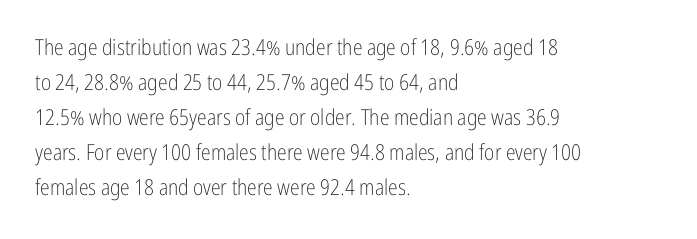
Every stem runs plumb, perpendicular to the baseline. Ink coverage per letter is moderate at most. Does extra space separate the letters? No, they use regular spacing. Line starts are locked; line ends wander. If you measured baseline to baseline, you'd find a middling distance.
